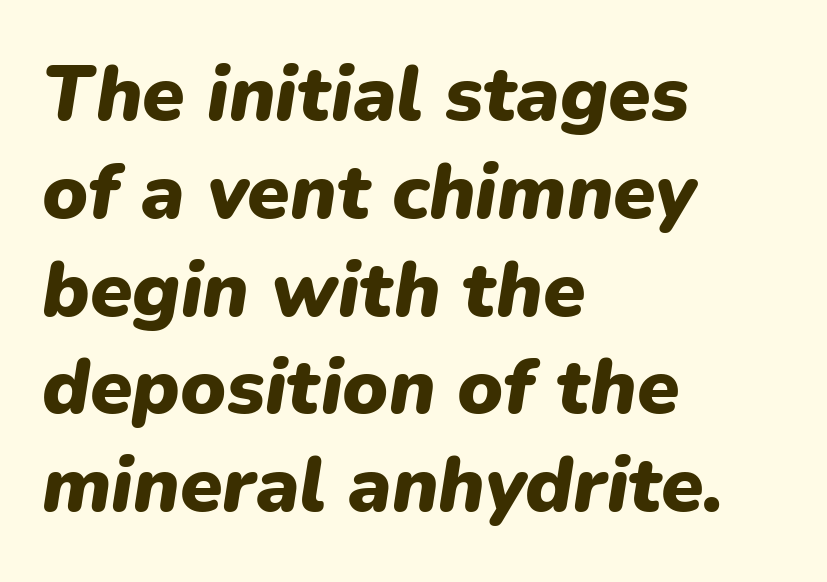
Q: Is the text bold? A: Yes.
Q: Is the text italic (slanted)? A: Yes, it leans right by about 9 degrees.
Q: Is the text underlined? A: No.
Q: How is the paragraph aligned? A: Left-aligned.
Q: Is the spacing between letters normal or unusually wide? A: Normal.
Q: Is the spacing between lines tight, normal or loose? A: Normal.
Q: Width (condensed, normal, or wide)? A: Normal.
Q: Stroke contrast? A: Low.
Q: x-height? A: Medium.
Q: Monospaced? A: No.
